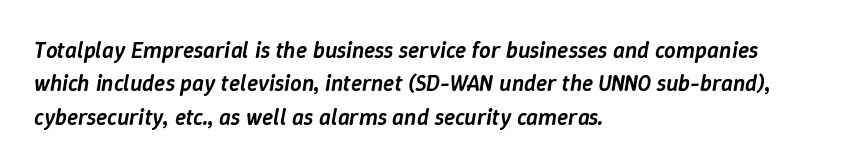
The image shows 23 px text type, italic (leaning right); set left-aligned, normal line spacing (1.45x), normal letter spacing, not underlined.
